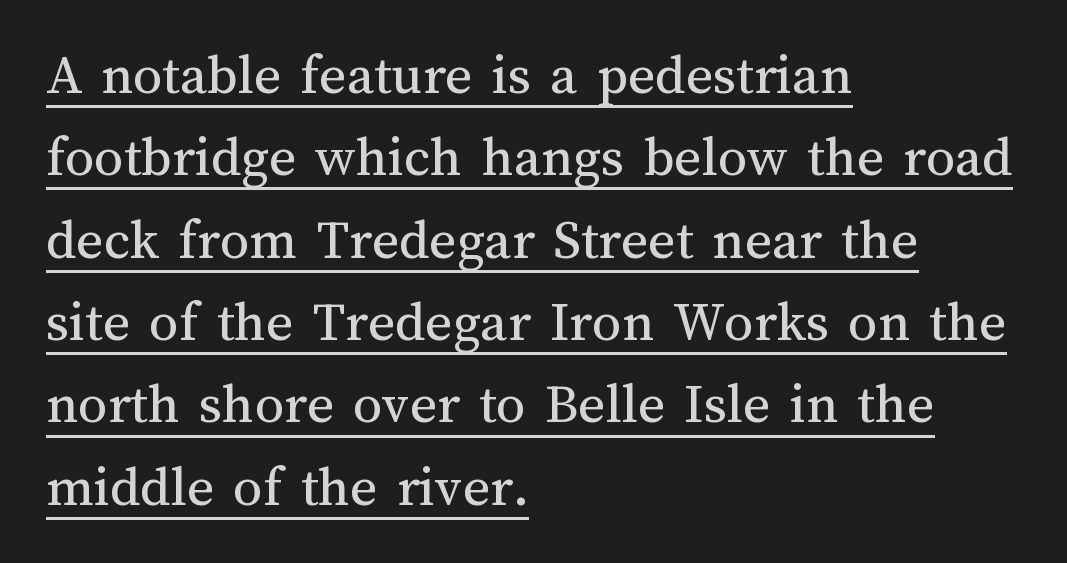
Q: Is the text bold? A: No.
Q: Is the text italic (slanted)? A: No, it is upright.
Q: Is the text underlined? A: Yes.
Q: How is the paragraph aligned? A: Left-aligned.
Q: Is the spacing between letters normal or unusually wide? A: Normal.
Q: Is the spacing between lines tight, normal or loose? A: Normal.
Q: Width (condensed, normal, or wide)? A: Normal.
Q: Stroke contrast? A: Medium.
Q: x-height? A: Medium.
Q: Monospaced? A: No.
